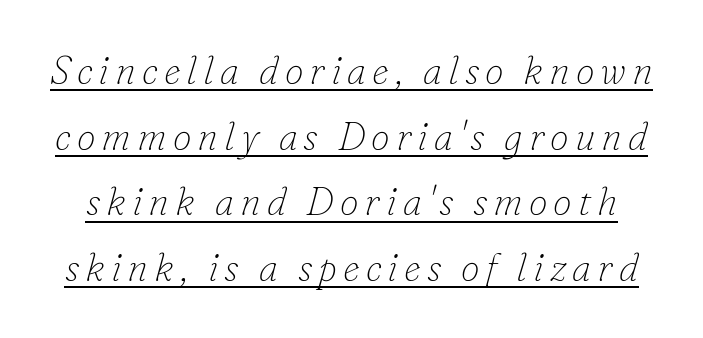
The image shows 38 px thin serif type, italic (leaning right); set line spacing 1.73x, underlined; low stroke contrast and a small x-height.
